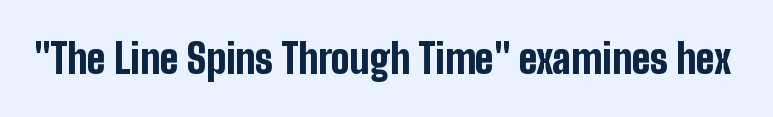
The image shows 40 px bold, condensed sans-serif type, upright; set normal letter spacing, not underlined; low stroke contrast and a medium x-height.
